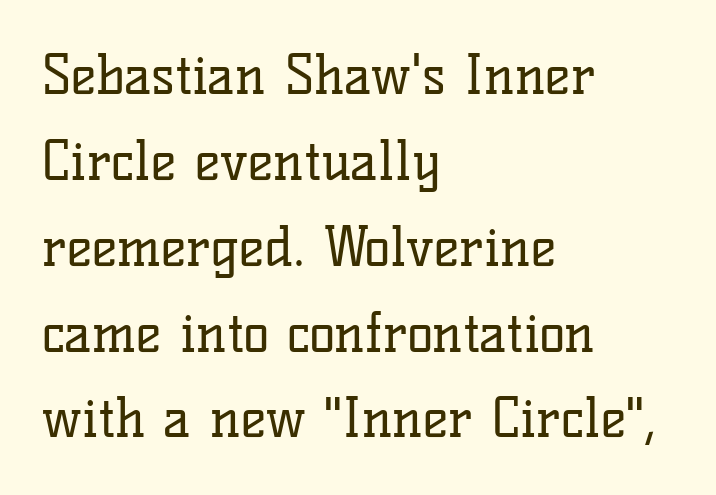
Q: Is the text bold? A: No.
Q: Is the text italic (slanted)? A: No, it is upright.
Q: Is the typeface a serif or a sans-serif typeface? A: Serif.
Q: Is the text underlined? A: No.
Q: How is the paragraph aligned? A: Left-aligned.
Q: Is the spacing between letters normal or unusually wide? A: Normal.
Q: Is the spacing between lines tight, normal or loose? A: Normal.
Q: Width (condensed, normal, or wide)? A: Normal.
Q: Stroke contrast? A: Low.
Q: x-height? A: Medium.
Q: Monospaced? A: No.
